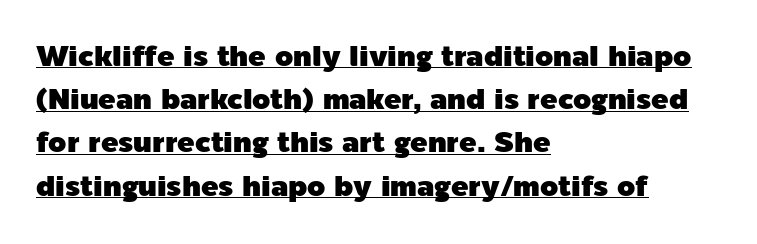
The image shows 29 px sans-serif type, upright; set left-aligned, normal line spacing (1.49x), normal letter spacing, underlined; a medium x-height.
